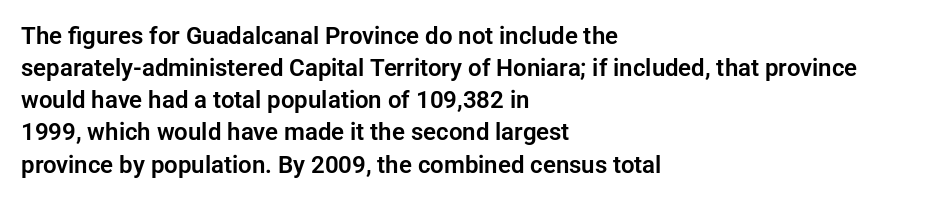
Just letters on the line, the space beneath them empty. Honestly, the row spacing looks completely unremarkable. No italicization has been applied; the sample stays upright. Teacher's note: observe the even left margin — that is flush-left alignment. Glyph-to-glyph distance matches everyday printed text.
